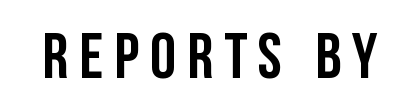
I'd call this a sans setting — the letters go barefoot. Do the characters align in a grid? No, the font is proportional. The strip under each line holds only bare page. In terms of posture, this sample is upright. The typesetting leans heavy: a genuine bold.
